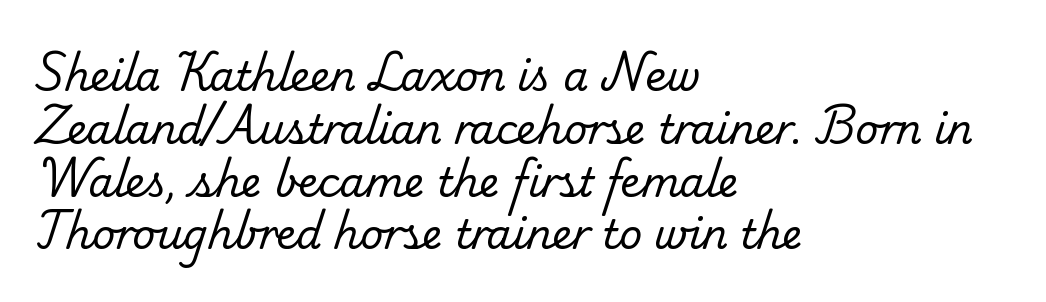
The image shows 40 px regular-weight serif type; set left-aligned, normal line spacing (1.32x), normal letter spacing, not underlined; low stroke contrast and a small x-height.
